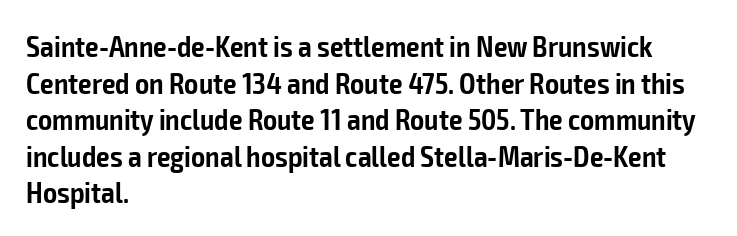
I'd call this a sans setting — the letters go barefoot. Here the glyphs are tracked normally, forming tight word shapes. Spacing verdict: proportional, widths tailored to each character. The type sits square on the baseline with zero lean. The typesetter chose a ragged-right arrangement here. On the weight axis this lands at semibold, roughly 600.
